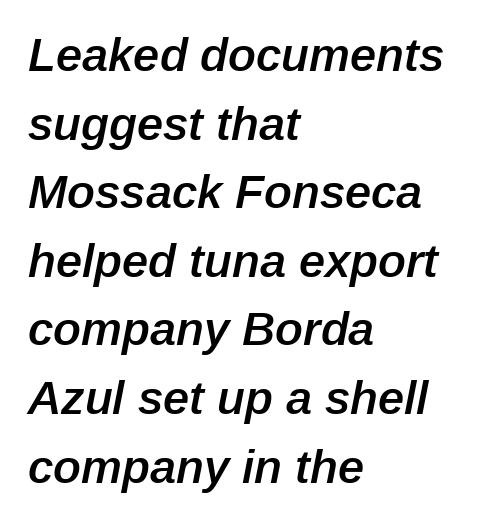
The image shows 47 px semibold type, italic (leaning right); set left-aligned, normal line spacing (1.46x), normal letter spacing, not underlined; low stroke contrast and a medium x-height.
